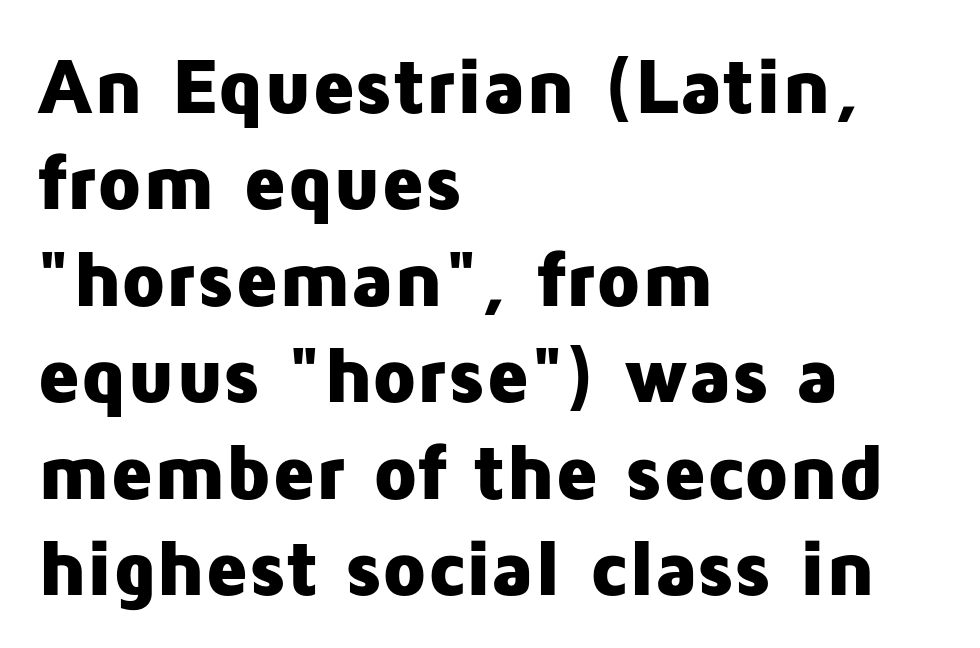
Casual observation: everything's shoved over to the left. Each letter keeps its own natural width here, so spacing adapts to shape. Pretty heavy lettering here — definitely bold. Stroke terminals: plain, sans-serif. A typesetter would mark this as roman, not italic.
